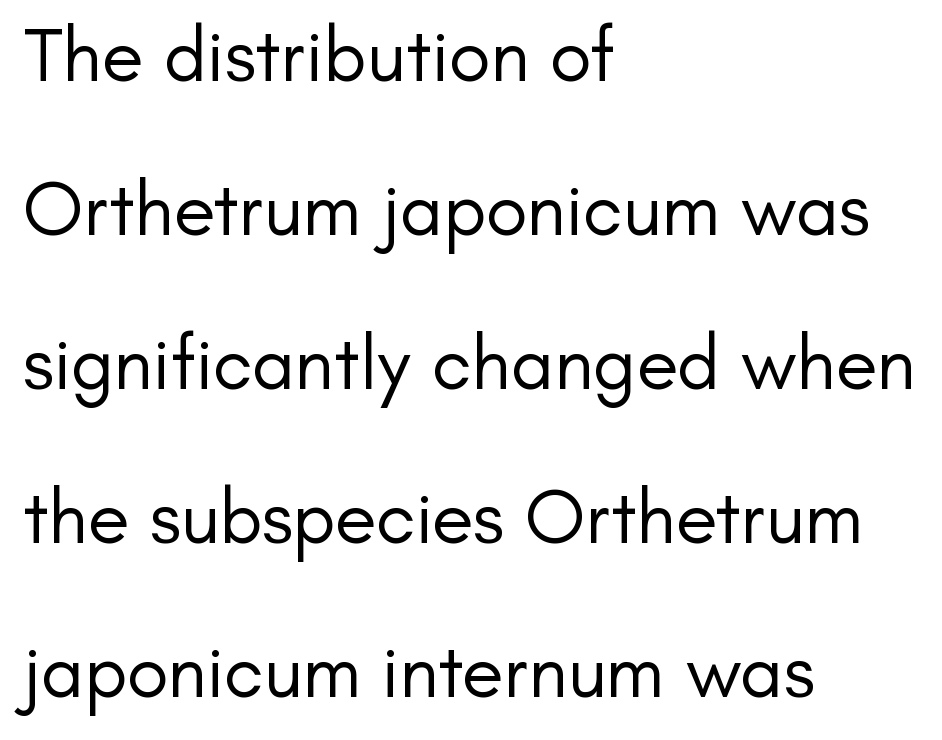
The image shows 77 px regular-weight sans-serif type, upright; set left-aligned, loose line spacing (2.0x), normal letter spacing, not underlined; low stroke contrast and a small x-height.
